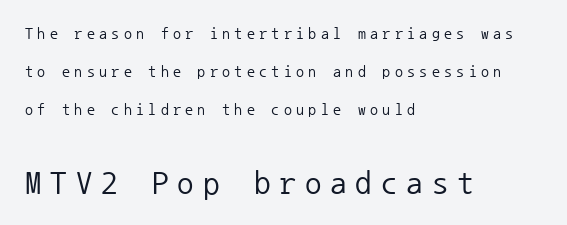
{"serif": "no", "italic": "no", "bold": "no", "weight": "regular", "width": "normal", "stroke_contrast": "low", "x_height": "medium", "monospaced": "yes", "underline": "no", "align": "left", "line_spacing": "loose", "line_spacing_ratio": 2.38, "letter_spacing": "wide", "letter_spacing_em": 0.27, "larger_block": "second", "size_ratio": 2.06, "glyph_px": 33}
